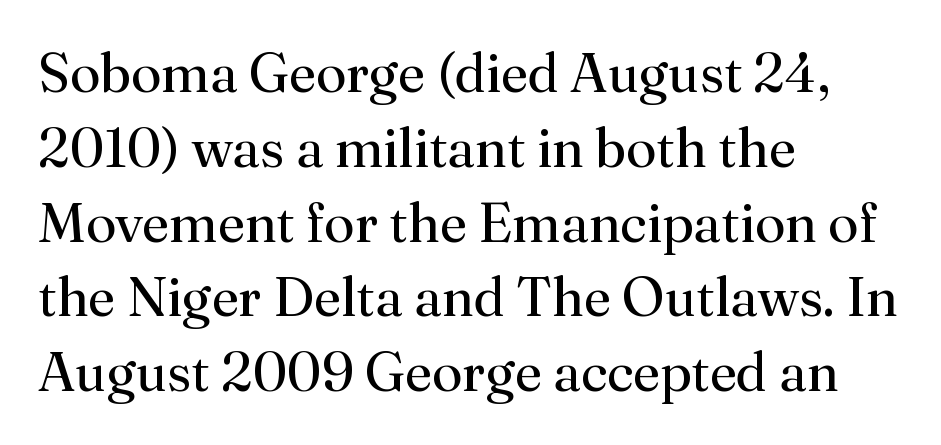
{"serif": "yes", "italic": "no", "bold": "no", "weight": "regular", "width": "normal", "stroke_contrast": "medium", "x_height": "small", "monospaced": "no", "underline": "no", "align": "left", "line_spacing": "normal", "line_spacing_ratio": 1.36, "letter_spacing": "normal", "letter_spacing_em": 0.0, "glyph_px": 55}
